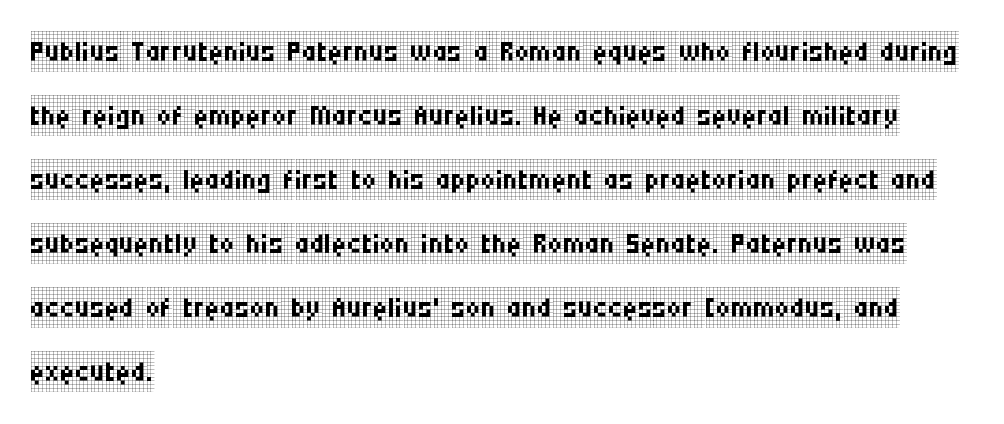
{"serif": "yes", "italic": "no", "bold": "no", "weight": "regular", "width": "condensed", "stroke_contrast": "low", "x_height": "large", "monospaced": "no", "underline": "no", "align": "left", "line_spacing": "normal", "line_spacing_ratio": 1.56, "letter_spacing": "normal", "letter_spacing_em": 0.0, "glyph_px": 41}
